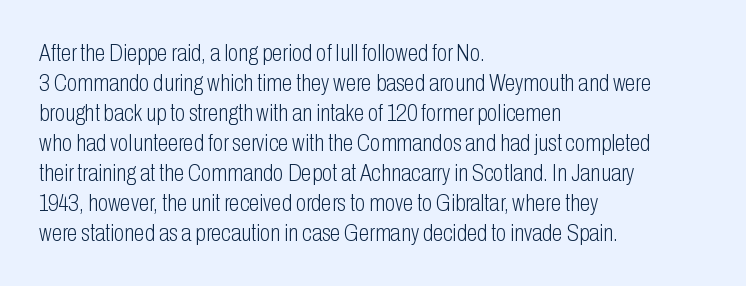
{"italic": "no", "bold": "no", "underline": "no", "align": "left", "line_spacing": "normal", "line_spacing_ratio": 1.25, "letter_spacing": "normal", "letter_spacing_em": 0.0, "glyph_px": 24}
